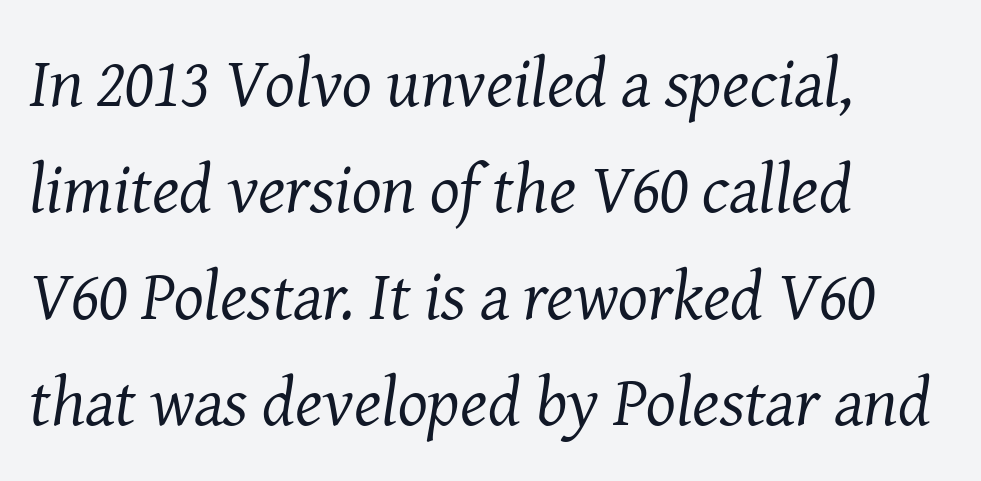
Q: Is the text bold? A: No.
Q: Is the text italic (slanted)? A: Yes, it leans right by about 8 degrees.
Q: Is the typeface a serif or a sans-serif typeface? A: Serif.
Q: Is the text underlined? A: No.
Q: How is the paragraph aligned? A: Left-aligned.
Q: Is the spacing between letters normal or unusually wide? A: Normal.
Q: Is the spacing between lines tight, normal or loose? A: Normal.
Q: Width (condensed, normal, or wide)? A: Normal.
Q: Stroke contrast? A: Medium.
Q: x-height? A: Medium.
Q: Monospaced? A: No.
